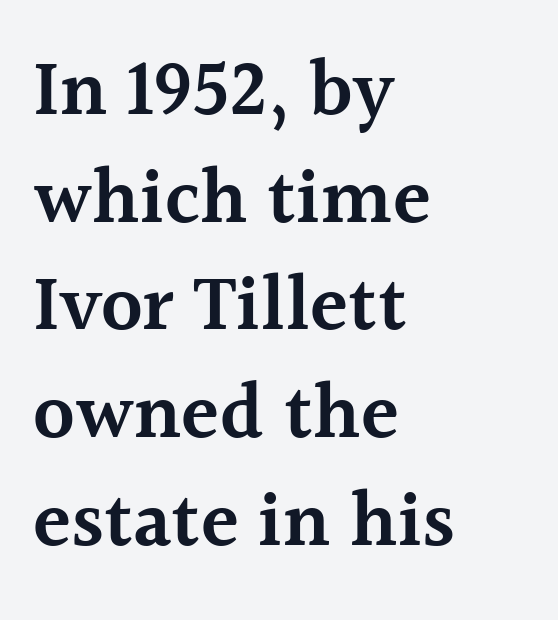
Between one letter and the next there's only the usual sliver of space. Bold? Not quite — semibold, heavier than regular but stopping short. The lines are quadded left. Note: serifs present on the glyphs.
